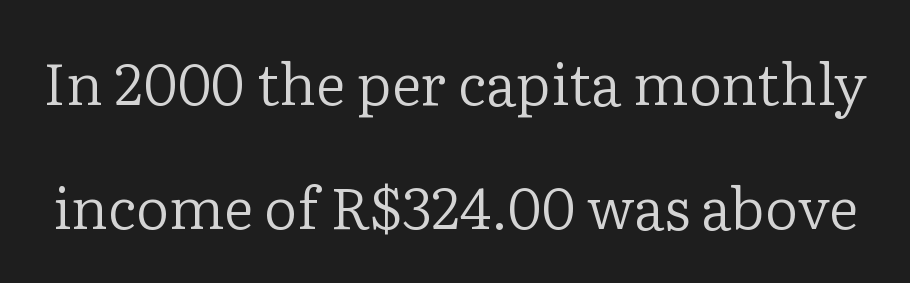
Notice the wide empty band between every row — that's loose leading. The letters sit at their default tracking, neither squeezed nor spread. Is the type heavy? It reads as light-to-regular instead. A roman cut, with each character standing at attention.
